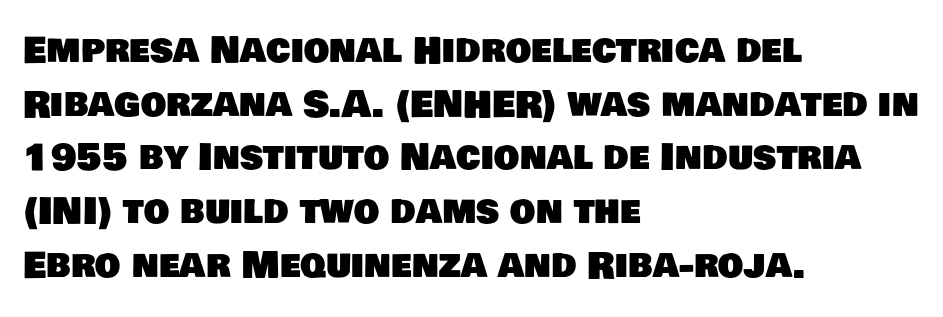
The image shows 36 px sans-serif type; set left-aligned, normal line spacing (1.49x), normal letter spacing, not underlined; low stroke contrast and a large x-height.
